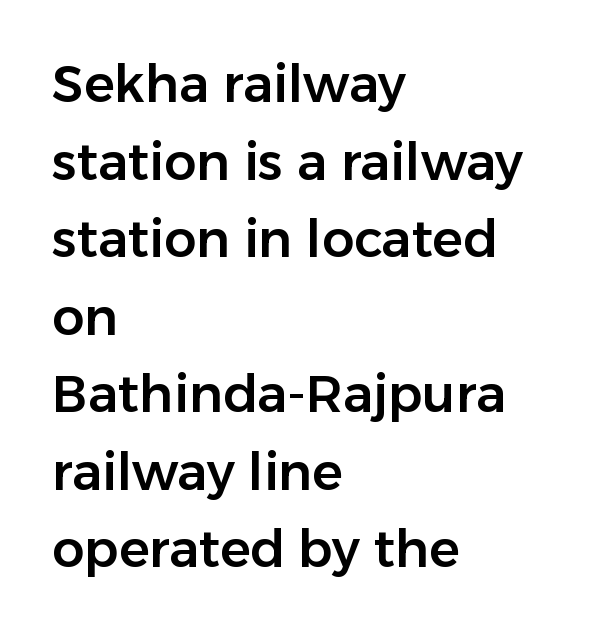
Q: Is the text italic (slanted)? A: No, it is upright.
Q: Is the typeface a serif or a sans-serif typeface? A: Sans-serif.
Q: Is the text underlined? A: No.
Q: How is the paragraph aligned? A: Left-aligned.
Q: Is the spacing between letters normal or unusually wide? A: Normal.
Q: Is the spacing between lines tight, normal or loose? A: Normal.
Q: Width (condensed, normal, or wide)? A: Normal.
Q: Stroke contrast? A: Low.
Q: x-height? A: Medium.
Q: Monospaced? A: No.
